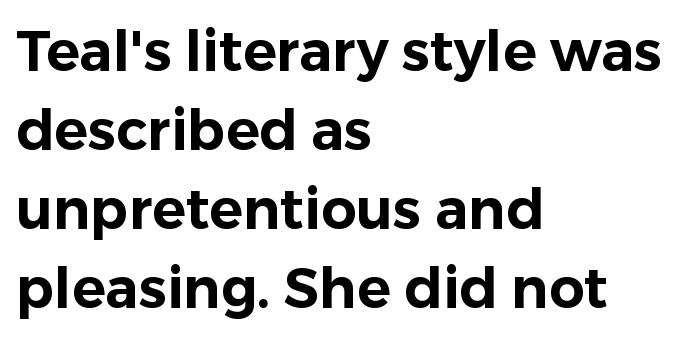
The rendering uses a moderate line-height, typical for paragraphs. The passage shown has conventional tracking throughout. Left-aligned paragraph, ragged on the right. A clean baseline with only descenders dipping below it.
